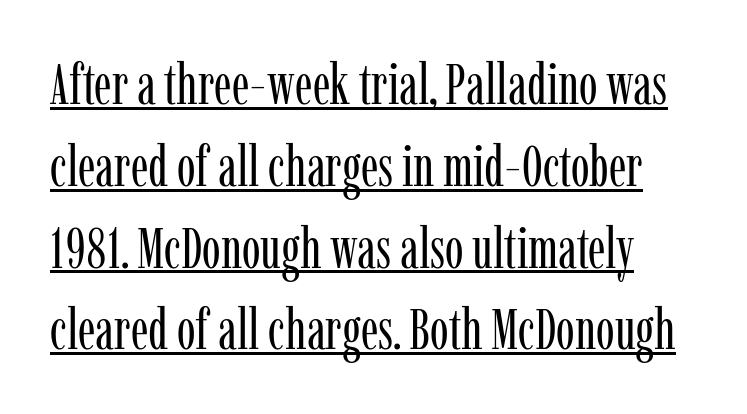
The image shows 56 px regular-weight, condensed serif type, upright; set normal line spacing (1.46x), normal letter spacing, underlined; low stroke contrast and a medium x-height.
